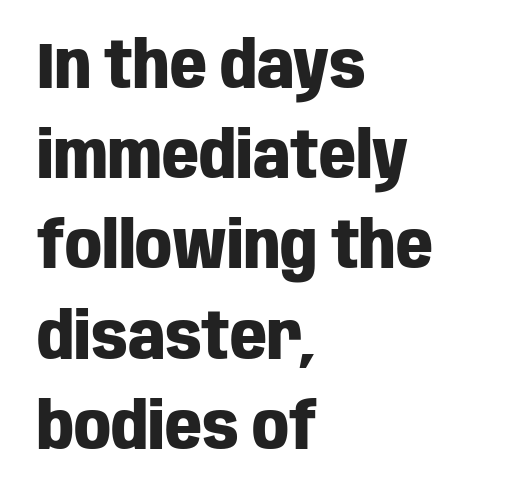
Note the varied advance widths — an 'i' is clearly narrower than an 'm'. You can tell it's not italic because the verticals are truly vertical. Nothing sits at the stroke ends, so this counts as sans-serif. The vertical gap from one line to the next is medium. Alignment: flush left. The passage shown is not underscored anywhere.
